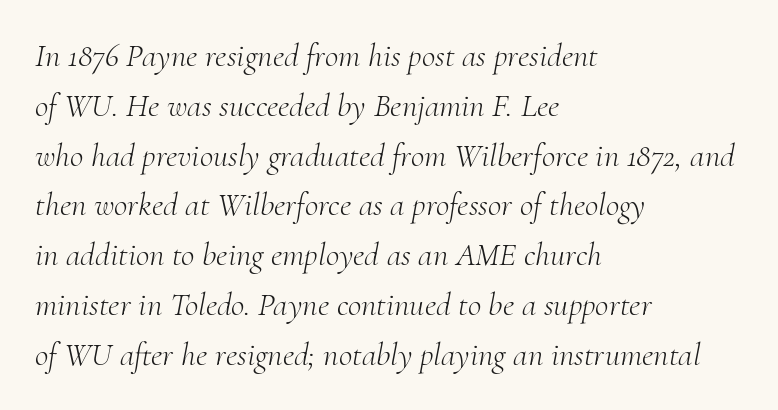
{"serif": "yes", "italic": "yes", "lean": "right", "slant_degrees": 10, "bold": "no", "weight": "light", "width": "normal", "stroke_contrast": "medium", "x_height": "small", "monospaced": "no", "underline": "no", "align": "left", "line_spacing": "normal", "line_spacing_ratio": 1.51, "letter_spacing": "normal", "letter_spacing_em": 0.0, "glyph_px": 33}
